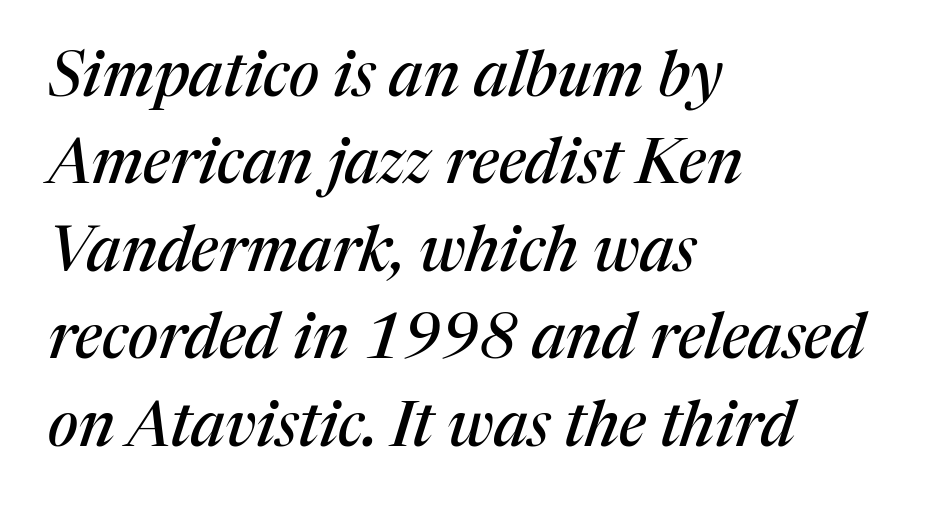
You could call the tracking neutral — neither tight nor loose. The glyphs look as if they've been sheared to an angle. The face used here is seriffed, in the tradition of book romans. A normal amount of white space separates one row of letters from the next. This rendering features lettering with no underline.
